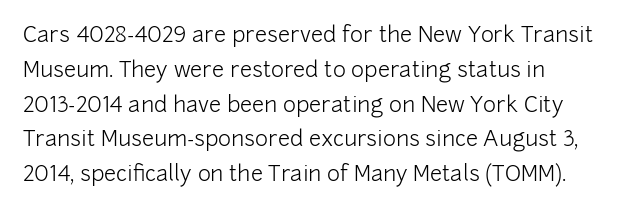
The image shows 22 px text type, upright; set left-aligned, normal line spacing (1.58x), normal letter spacing, not underlined.
